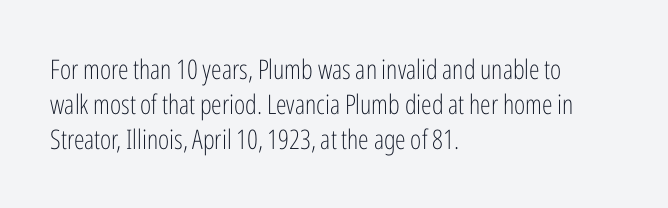
{"italic": "no", "bold": "no", "underline": "no", "align": "left", "line_spacing": "normal", "line_spacing_ratio": 1.3, "letter_spacing": "normal", "letter_spacing_em": 0.0, "glyph_px": 27}
